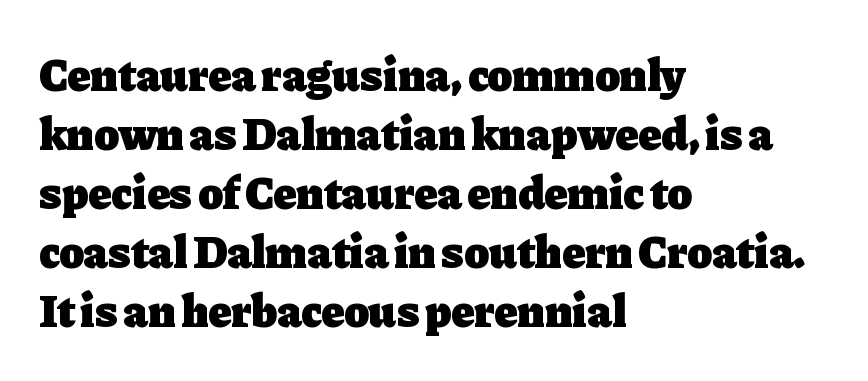
{"serif": "yes", "italic": "no", "bold": "yes", "weight": "heavy", "width": "normal", "stroke_contrast": "low", "x_height": "medium", "monospaced": "no", "underline": "no", "align": "left", "line_spacing": "normal", "line_spacing_ratio": 1.28, "letter_spacing": "normal", "letter_spacing_em": 0.0, "glyph_px": 46}
